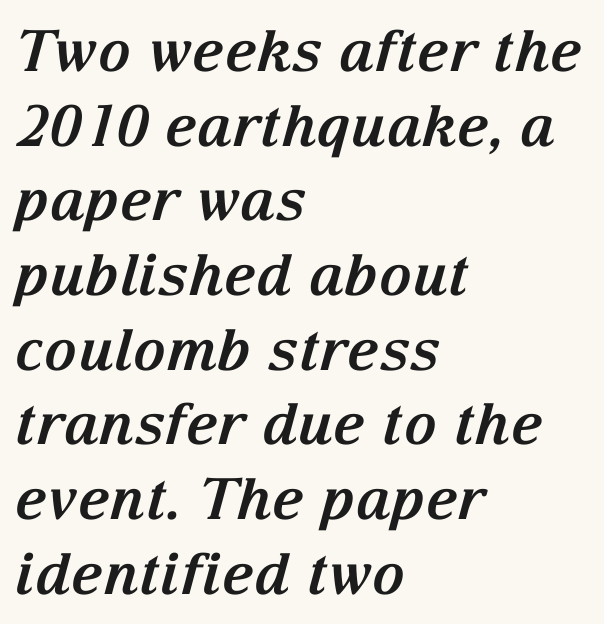
{"serif": "yes", "italic": "yes", "lean": "right", "slant_degrees": 15, "bold": "yes", "weight": "bold", "width": "normal", "stroke_contrast": "medium", "x_height": "medium", "monospaced": "no", "underline": "no", "align": "left", "line_spacing": "normal", "line_spacing_ratio": 1.31, "letter_spacing": "normal", "letter_spacing_em": 0.0, "glyph_px": 57}
